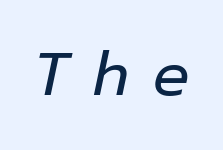
Q: Is the text bold? A: No.
Q: Is the text italic (slanted)? A: Yes, it leans right by about 12 degrees.
Q: Is the text underlined? A: No.
Q: Is the spacing between letters normal or unusually wide? A: Unusually wide.
Q: Width (condensed, normal, or wide)? A: Normal.
Q: Stroke contrast? A: Low.
Q: x-height? A: Medium.
Q: Monospaced? A: No.
